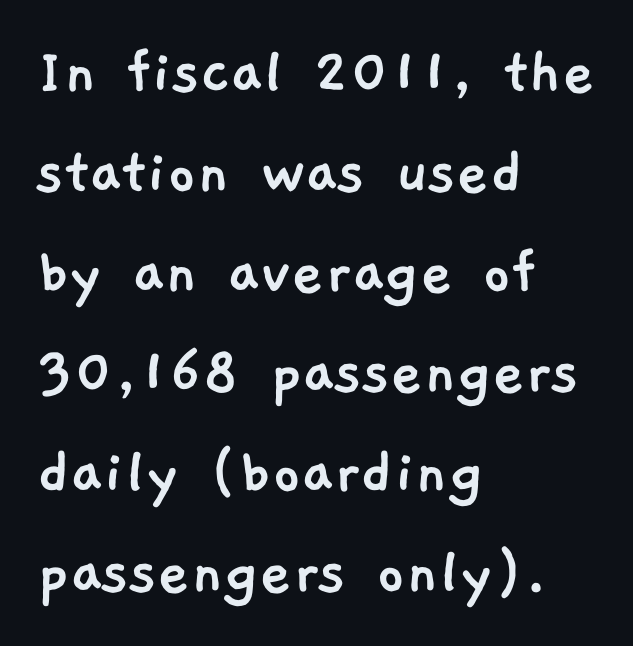
Q: Is the typeface a serif or a sans-serif typeface? A: Sans-serif.
Q: Is the text underlined? A: No.
Q: How is the paragraph aligned? A: Left-aligned.
Q: Is the spacing between letters normal or unusually wide? A: Normal.
Q: Is the spacing between lines tight, normal or loose? A: Normal.
Q: Width (condensed, normal, or wide)? A: Normal.
Q: Stroke contrast? A: Low.
Q: x-height? A: Medium.
Q: Monospaced? A: No.
